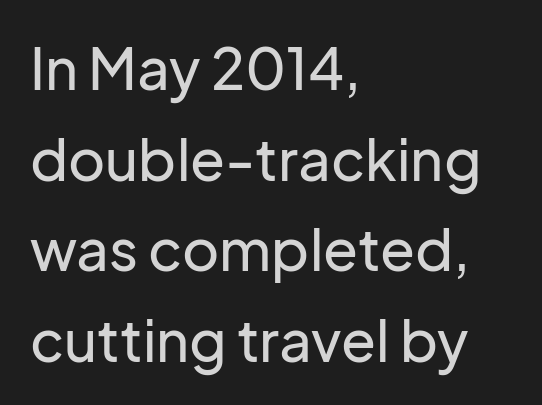
The image shows 57 px sans-serif type, upright; set left-aligned, normal line spacing (1.59x), normal letter spacing, not underlined; low stroke contrast and a medium x-height.
